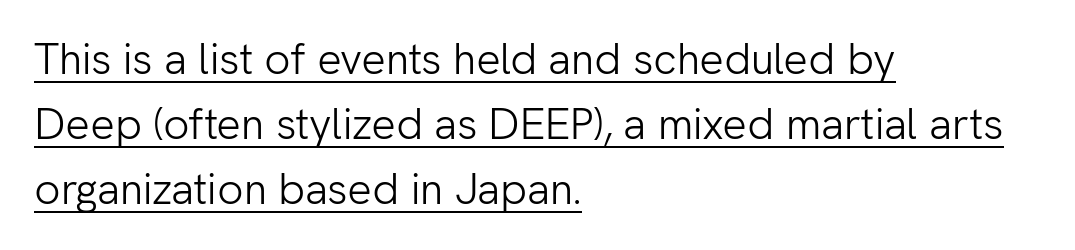
Q: Is the text bold? A: No.
Q: Is the text italic (slanted)? A: No, it is upright.
Q: Is the typeface a serif or a sans-serif typeface? A: Sans-serif.
Q: Is the text underlined? A: Yes.
Q: How is the paragraph aligned? A: Left-aligned.
Q: Is the spacing between letters normal or unusually wide? A: Normal.
Q: Is the spacing between lines tight, normal or loose? A: Normal.
Q: Width (condensed, normal, or wide)? A: Normal.
Q: Stroke contrast? A: Low.
Q: x-height? A: Medium.
Q: Monospaced? A: No.
